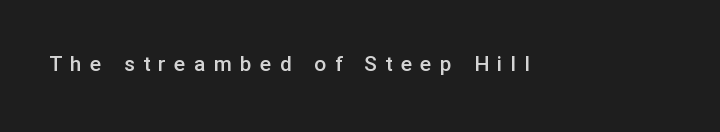
{"italic": "no", "bold": "semi", "underline": "no", "letter_spacing": "wide", "letter_spacing_em": 0.4, "glyph_px": 21}
